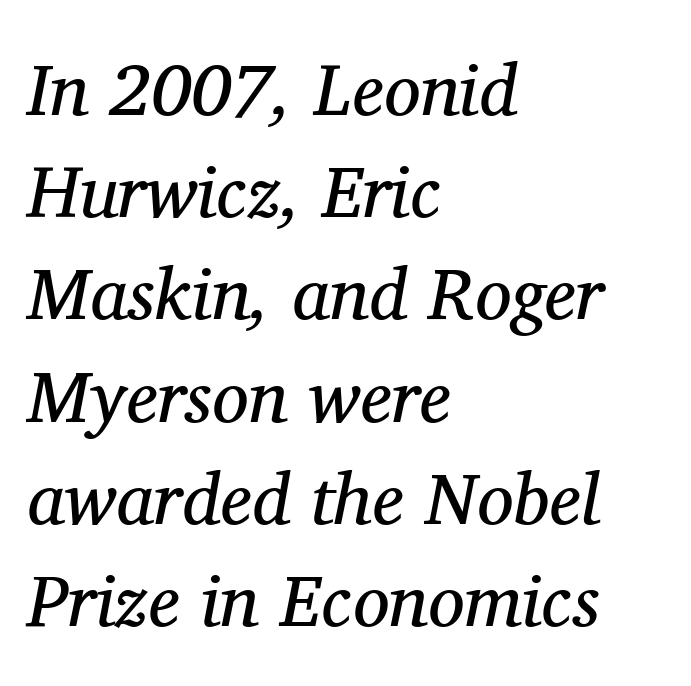
Q: Is the text bold? A: No.
Q: Is the text italic (slanted)? A: Yes, it leans right by about 11 degrees.
Q: Is the typeface a serif or a sans-serif typeface? A: Serif.
Q: Is the text underlined? A: No.
Q: How is the paragraph aligned? A: Left-aligned.
Q: Is the spacing between letters normal or unusually wide? A: Normal.
Q: Is the spacing between lines tight, normal or loose? A: Normal.
Q: Width (condensed, normal, or wide)? A: Normal.
Q: Stroke contrast? A: Medium.
Q: x-height? A: Medium.
Q: Monospaced? A: No.
